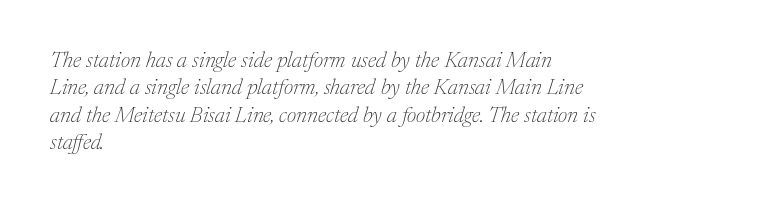
Leftover space on each line is placed entirely after the last word. What stands out about the letter spacing? Nothing — it is the standard amount. Designer's note — italics engaged. The foot of each line stays bare and open. A typesetter would call this leading conventional body-copy spacing. This is not heavy type; no bold has been used.
